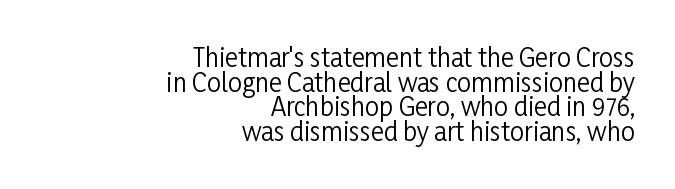
Q: Is the text bold? A: No.
Q: Is the text italic (slanted)? A: No, it is upright.
Q: Is the text underlined? A: No.
Q: How is the paragraph aligned? A: Right-aligned.
Q: Is the spacing between letters normal or unusually wide? A: Normal.
Q: Is the spacing between lines tight, normal or loose? A: Tight.
